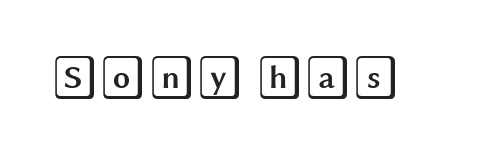
{"italic": "no", "width": "wide", "x_height": "large", "underline": "no", "letter_spacing": "normal", "letter_spacing_em": 0.0, "glyph_px": 44}
